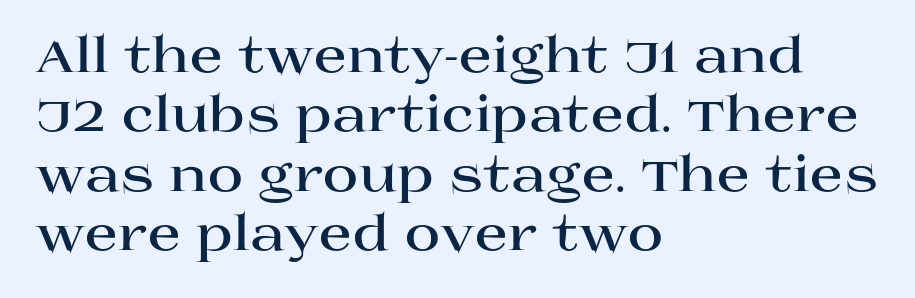
The image shows 49 px bold, wide serif type, upright; set left-aligned, line spacing 1.21x, normal letter spacing, not underlined; high stroke contrast and a large x-height.
